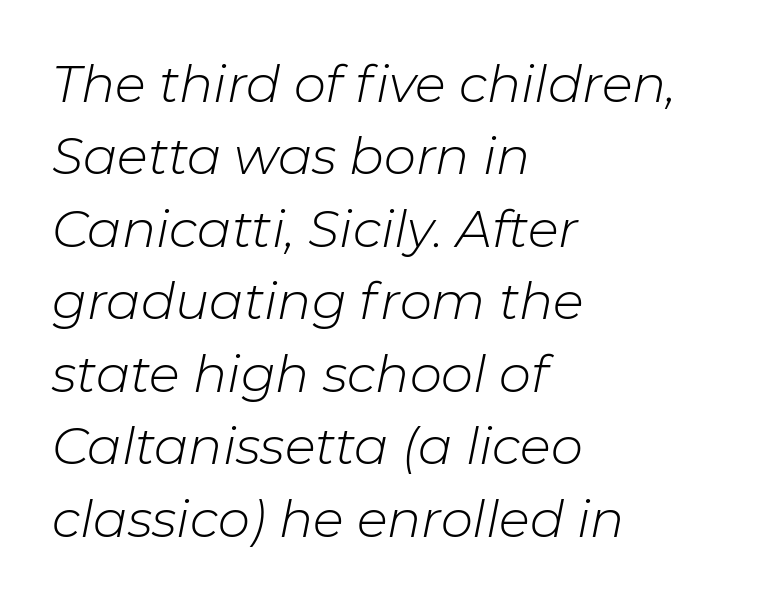
The image shows 51 px light type, italic (leaning right); set left-aligned, normal line spacing (1.42x), normal letter spacing, not underlined; low stroke contrast and a medium x-height.
